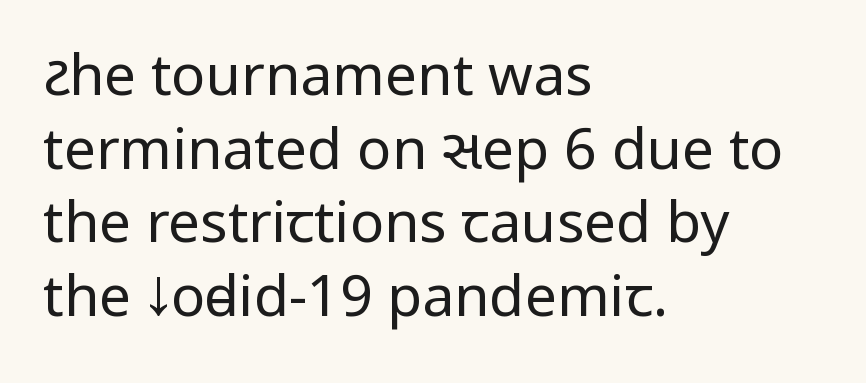
The image shows 57 px regular-weight, condensed sans-serif type, upright; set left-aligned, normal line spacing (1.29x), normal letter spacing, not underlined; low stroke contrast and a large x-height.
